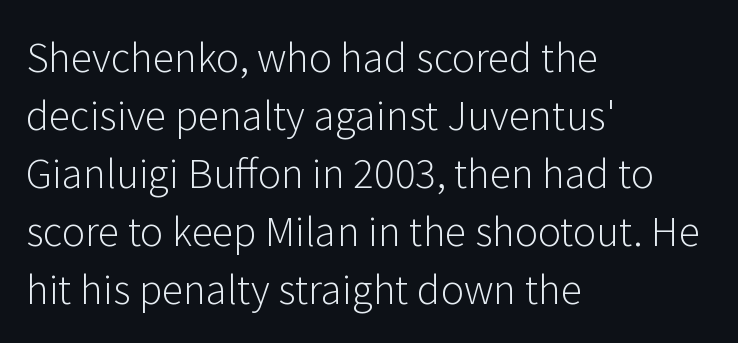
Regarding serifs, this sample does without them. Nobody drew a line under any word here. Think of a printed novel: that variable character pitch is what you see here. Heaviness? Minimal to ordinary, like unemphasized prose. The rag falls on the right side of this text block.
